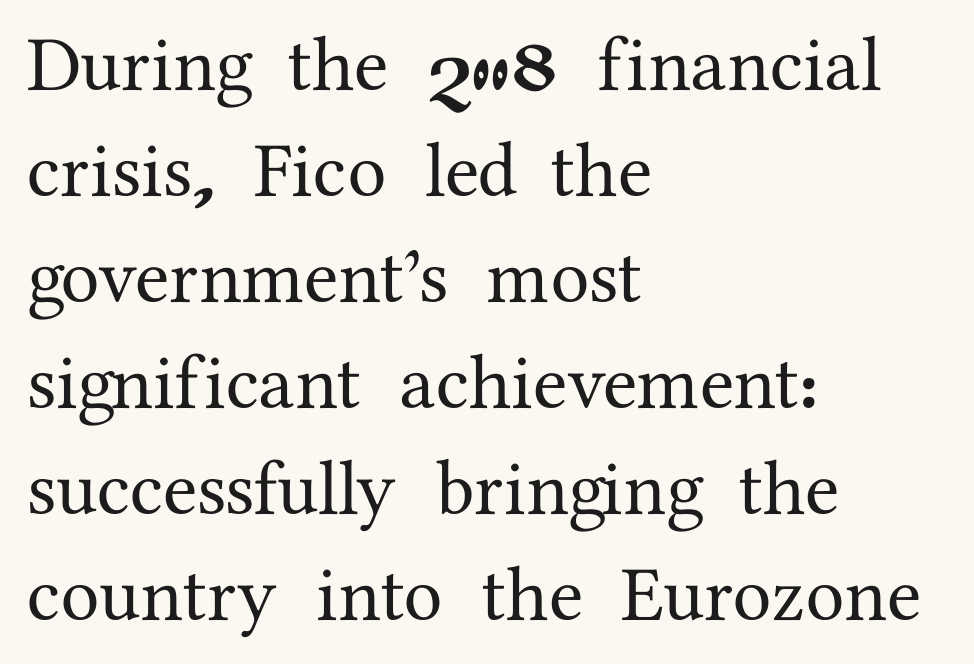
The image shows 78 px serif type, upright; set left-aligned, normal line spacing (1.36x), normal letter spacing, not underlined; medium stroke contrast and a medium x-height.
